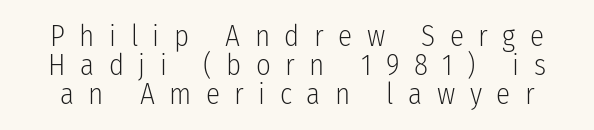
The image shows 29 px light, condensed sans-serif type, upright; set tight line spacing (1.0x), unusually wide letter spacing (+0.5 em), not underlined; low stroke contrast and a medium x-height.
